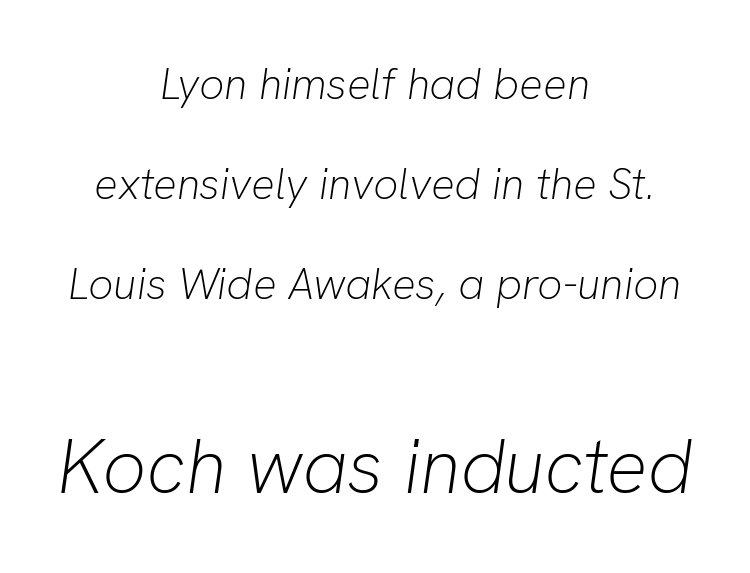
Q: Is the text bold? A: No.
Q: Is the text italic (slanted)? A: Yes, it leans right by about 8 degrees.
Q: Is the text underlined? A: No.
Q: How is the paragraph aligned? A: Centered.
Q: Is the spacing between letters normal or unusually wide? A: Normal.
Q: Is the spacing between lines tight, normal or loose? A: Loose.
Q: Which block of text is set in a larger size, the first (top) or the second (bottom)? A: The second (bottom) one.
Q: Width (condensed, normal, or wide)? A: Normal.
Q: Stroke contrast? A: Low.
Q: x-height? A: Medium.
Q: Monospaced? A: No.
